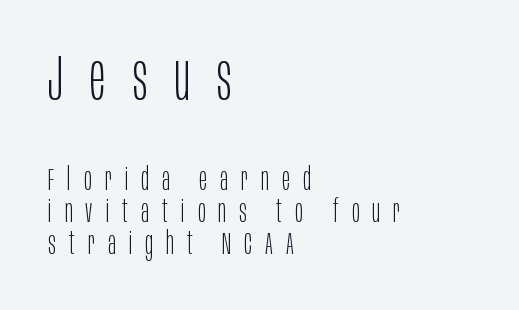
{"serif": "no", "italic": "no", "bold": "no", "weight": "light", "width": "condensed", "stroke_contrast": "low", "x_height": "large", "monospaced": "no", "underline": "no", "align": "left", "line_spacing": "tight", "line_spacing_ratio": 0.99, "letter_spacing": "wide", "letter_spacing_em": 0.41, "larger_block": "first", "size_ratio": 2.03, "glyph_px": 65}
